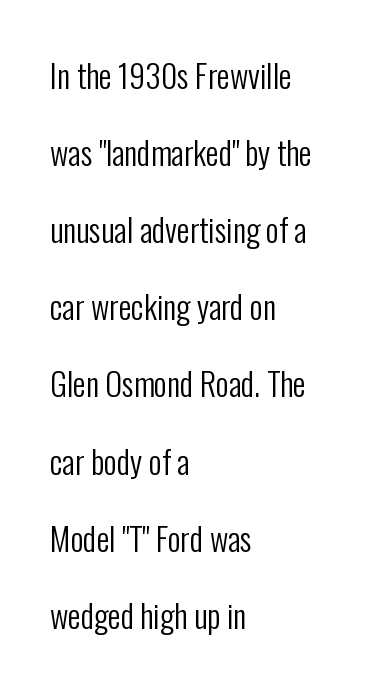
Nobody touched the tracking dial on this one. The weight tops out at a normal text grade. Does the type have serifs? No, each stem ends abruptly. The strip under each line holds only bare page. A classic flush-left, rag-right setting is used for this passage.
